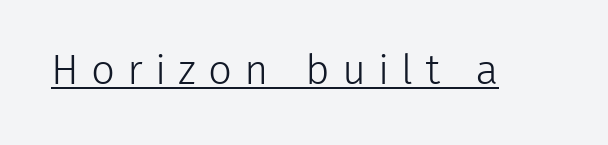
{"serif": "no", "italic": "no", "bold": "no", "weight": "light", "width": "normal", "stroke_contrast": "low", "x_height": "medium", "monospaced": "no", "underline": "yes", "letter_spacing": "wide", "letter_spacing_em": 0.29, "glyph_px": 42}
